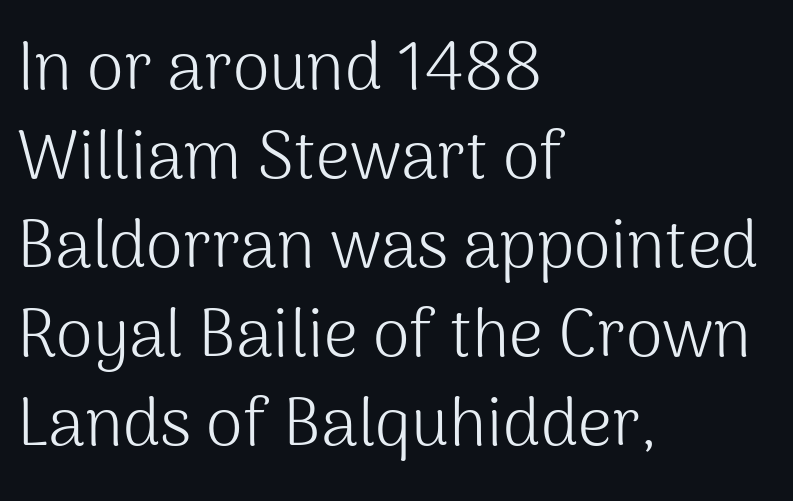
The image shows 67 px light sans-serif type, upright; set left-aligned, normal line spacing (1.33x), normal letter spacing, not underlined; medium stroke contrast and a medium x-height.
